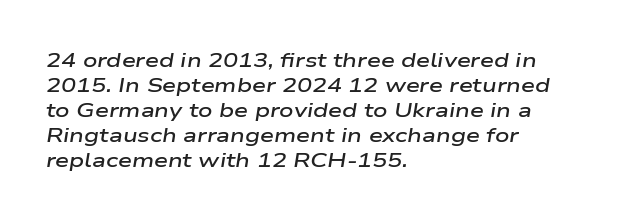
The image shows 20 px text type, italic (leaning right); set left-aligned, normal line spacing (1.25x), normal letter spacing, not underlined.
